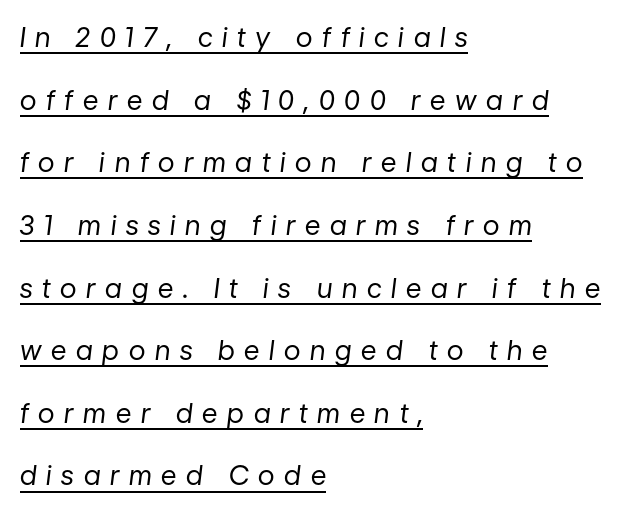
{"italic": "yes", "lean": "right", "slant_degrees": 7, "bold": "no", "underline": "yes", "align": "left", "line_spacing": "loose", "line_spacing_ratio": 2.32, "letter_spacing": "wide", "letter_spacing_em": 0.36, "glyph_px": 27}
